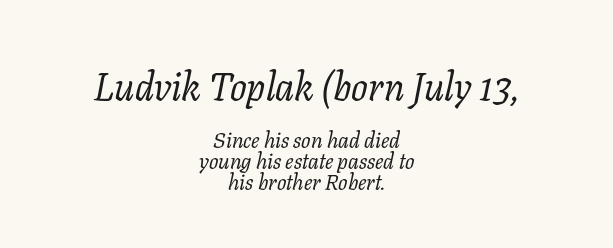
{"serif": "yes", "italic": "yes", "lean": "right", "slant_degrees": 11, "bold": "no", "weight": "regular", "width": "normal", "stroke_contrast": "low", "x_height": "medium", "monospaced": "no", "underline": "no", "align": "center", "line_spacing": "tight", "line_spacing_ratio": 0.96, "letter_spacing": "normal", "letter_spacing_em": 0.0, "larger_block": "first", "size_ratio": 1.77, "glyph_px": 39}
